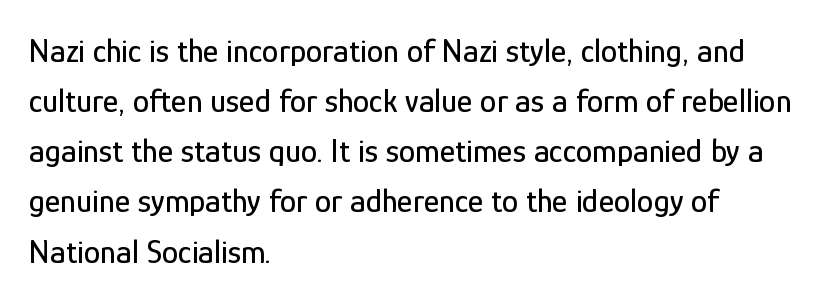
Q: Is the text italic (slanted)? A: No, it is upright.
Q: Is the typeface a serif or a sans-serif typeface? A: Sans-serif.
Q: Is the text underlined? A: No.
Q: How is the paragraph aligned? A: Left-aligned.
Q: Is the spacing between letters normal or unusually wide? A: Normal.
Q: Is the spacing between lines tight, normal or loose? A: Normal.
Q: Width (condensed, normal, or wide)? A: Condensed.
Q: Stroke contrast? A: Low.
Q: x-height? A: Medium.
Q: Monospaced? A: No.
